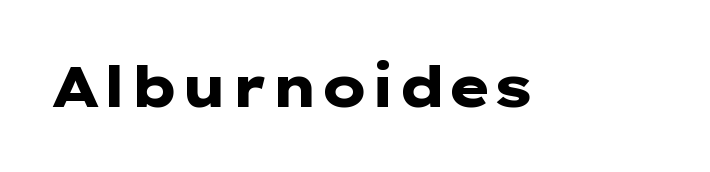
Q: Is the text bold? A: Yes.
Q: Is the text italic (slanted)? A: No, it is upright.
Q: Is the typeface a serif or a sans-serif typeface? A: Sans-serif.
Q: Is the text underlined? A: No.
Q: Is the spacing between letters normal or unusually wide? A: Normal.
Q: Width (condensed, normal, or wide)? A: Wide.
Q: Stroke contrast? A: Low.
Q: x-height? A: Medium.
Q: Monospaced? A: No.
